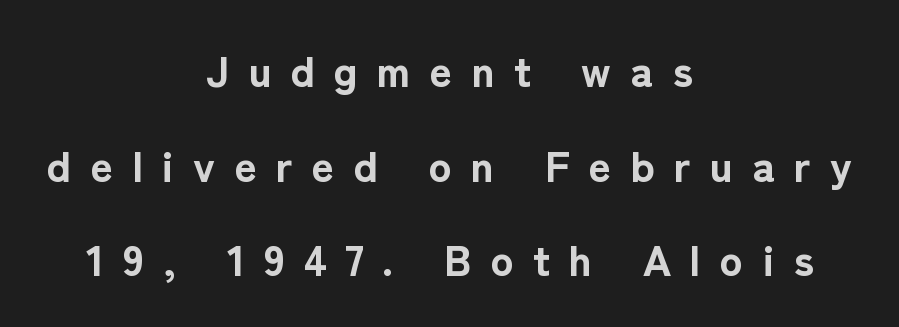
{"serif": "no", "italic": "no", "bold": "yes", "weight": "bold", "width": "normal", "stroke_contrast": "low", "x_height": "medium", "monospaced": "no", "underline": "no", "align": "center", "line_spacing": "loose", "line_spacing_ratio": 2.2, "letter_spacing": "wide", "letter_spacing_em": 0.45, "glyph_px": 43}
